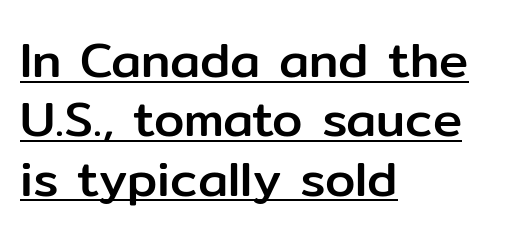
The image shows 49 px sans-serif type, upright; set left-aligned, line spacing 1.21x, normal letter spacing, underlined; low stroke contrast and a medium x-height.
